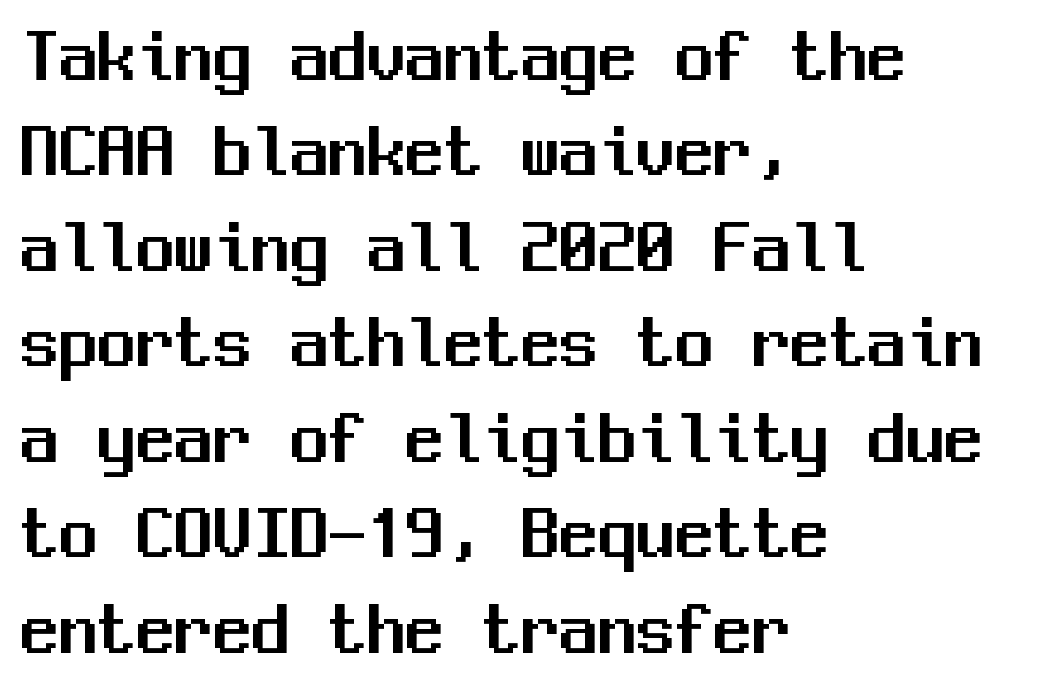
Q: Is the text italic (slanted)? A: No, it is upright.
Q: Is the typeface a serif or a sans-serif typeface? A: Sans-serif.
Q: Is the text underlined? A: No.
Q: How is the paragraph aligned? A: Left-aligned.
Q: Is the spacing between letters normal or unusually wide? A: Normal.
Q: Width (condensed, normal, or wide)? A: Normal.
Q: Stroke contrast? A: Medium.
Q: x-height? A: Medium.
Q: Monospaced? A: Yes.
